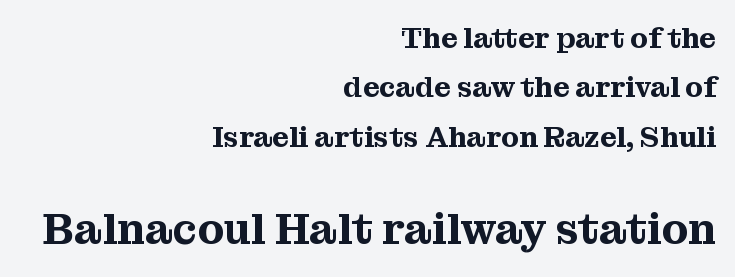
The image shows 43 px serif type, upright; set right-aligned, normal line spacing (1.7x), normal letter spacing, not underlined; the second (bottom) block is 1.48x larger; medium stroke contrast and a medium x-height.
